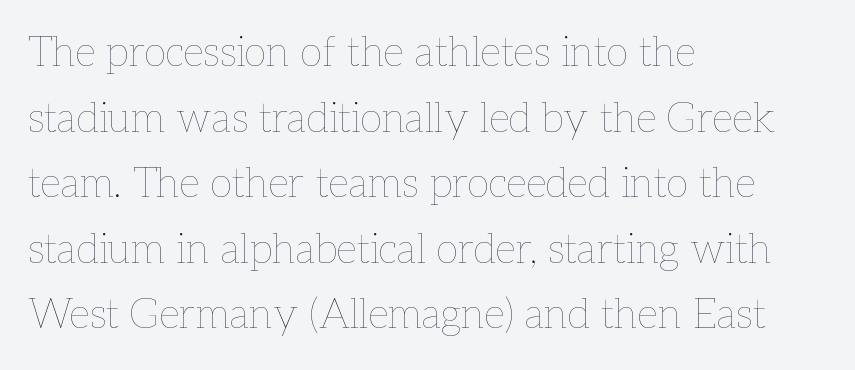
{"italic": "no", "bold": "no", "weight": "thin", "width": "normal", "stroke_contrast": "low", "x_height": "medium", "monospaced": "no", "underline": "no", "align": "left", "line_spacing": "normal", "line_spacing_ratio": 1.6, "letter_spacing": "normal", "letter_spacing_em": 0.0, "glyph_px": 41}
